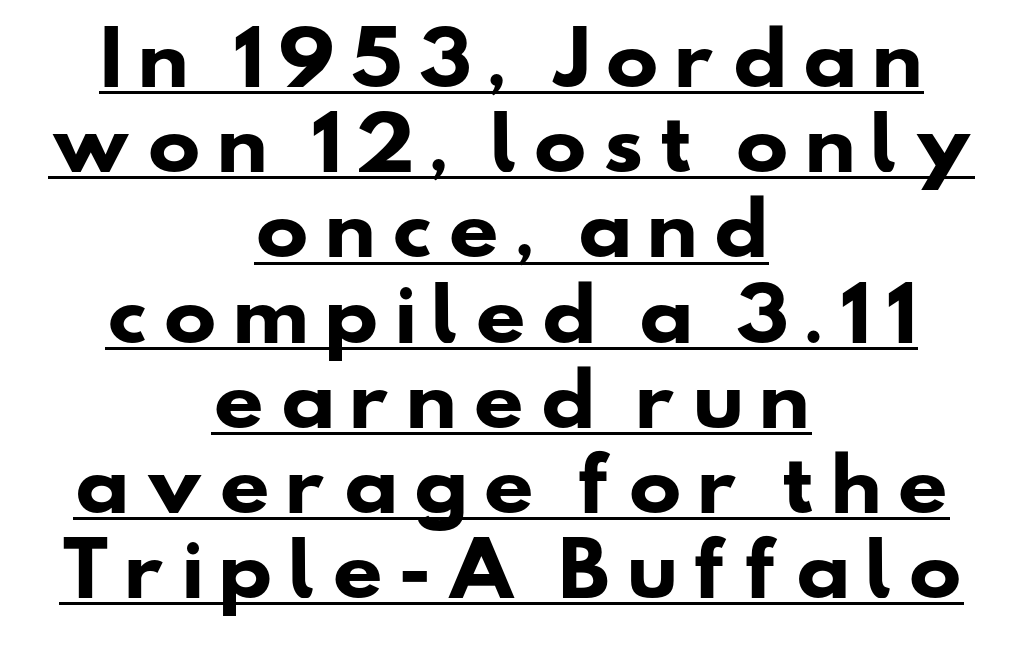
The image shows 71 px heavy, wide sans-serif type; set centered, line spacing 1.2x, underlined; low stroke contrast and a small x-height.
